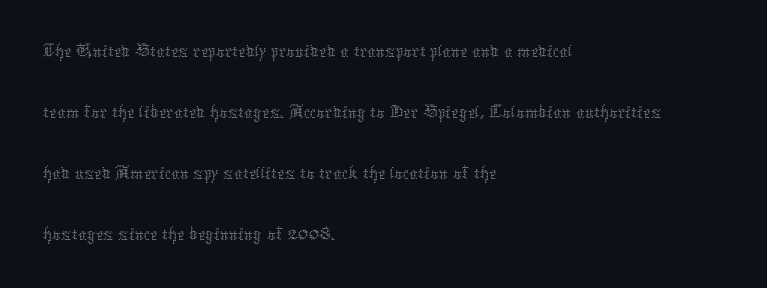
Q: Is the text bold? A: No.
Q: Is the text italic (slanted)? A: No, it is upright.
Q: Is the text underlined? A: No.
Q: How is the paragraph aligned? A: Left-aligned.
Q: Is the spacing between letters normal or unusually wide? A: Normal.
Q: Is the spacing between lines tight, normal or loose? A: Normal.
Q: Width (condensed, normal, or wide)? A: Normal.
Q: Stroke contrast? A: Medium.
Q: x-height? A: Medium.
Q: Monospaced? A: No.
